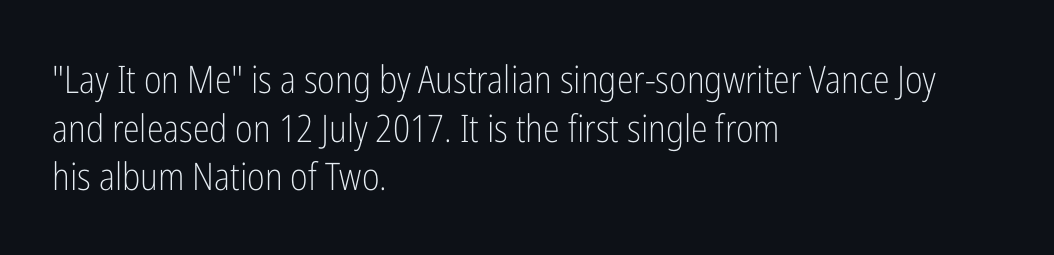
{"serif": "no", "italic": "no", "bold": "no", "weight": "light", "width": "condensed", "stroke_contrast": "low", "x_height": "medium", "monospaced": "no", "underline": "no", "align": "left", "line_spacing": "normal", "line_spacing_ratio": 1.28, "letter_spacing": "normal", "letter_spacing_em": 0.0, "glyph_px": 38}
